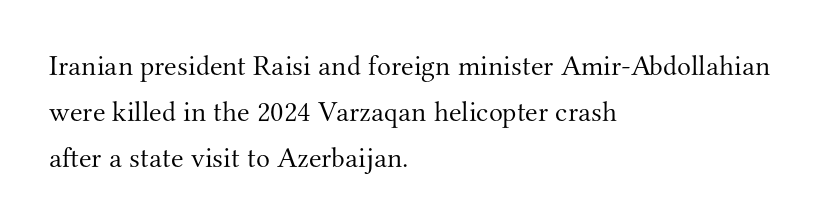
Here the designer chose a conventional face with non-uniform glyph widths. Bold? No — there's no thickening of the strokes. Spacing between characters is what you'd get straight out of the box. Ascenders rise straight up at ninety degrees. The baseline area is clear. Caption: multi-line text, flush left, ragged right.
